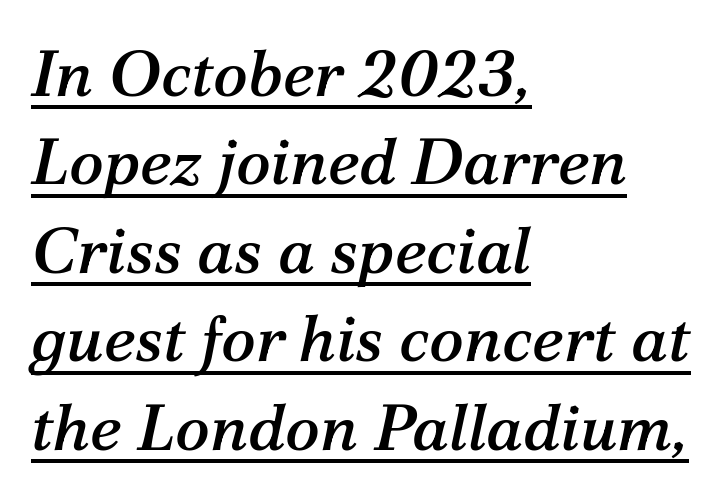
Every row of glyphs begins at an identical x-position on the left. You could not count columns in this text — the font is proportionally spaced. The lettering tilts uniformly, giving the passage an italic look. You can tell from the footed stems that serif type was used. The gaps between neighbouring characters are ordinary and unremarkable.
